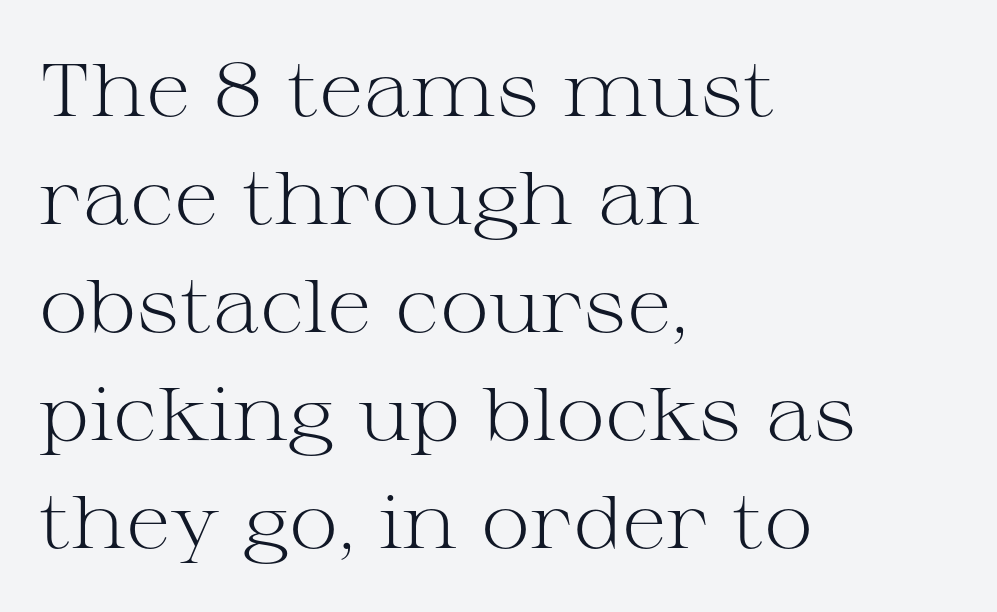
Do the letters lean? They stand straight. Descenders are the only things crossing below the line. Alignment: flush left. These lines are composed in type with serifs.
